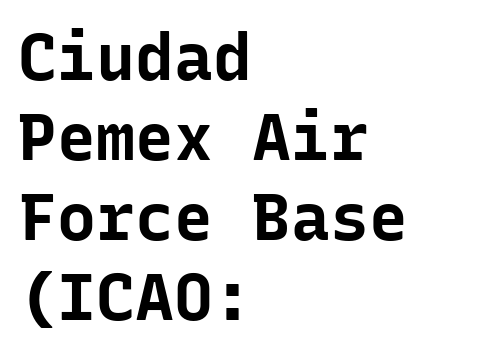
{"serif": "no", "italic": "no", "bold": "yes", "weight": "bold", "width": "normal", "stroke_contrast": "low", "x_height": "medium", "monospaced": "yes", "underline": "no", "align": "left", "line_spacing_ratio": 1.23, "letter_spacing": "normal", "letter_spacing_em": 0.0, "glyph_px": 65}
